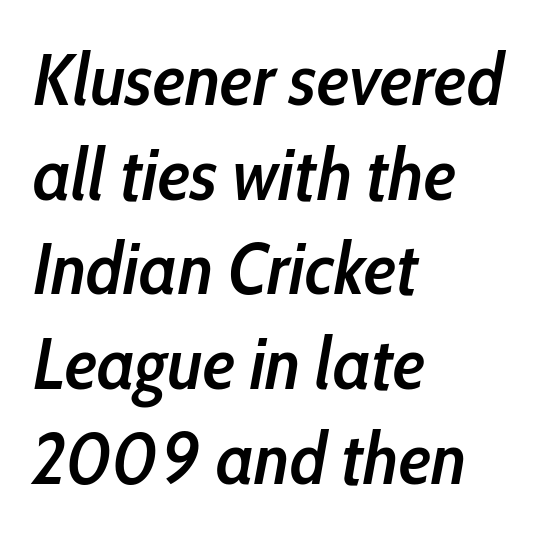
The space between consecutive lines is moderate. The sample has been set in demibold, a notch under bold. Inter-character spacing is left at the font's built-in metrics. Yep, that's italic — everything's leaning. Looks like regular typesetting: each glyph gets only the width it needs. Line starts are locked; line ends wander.
